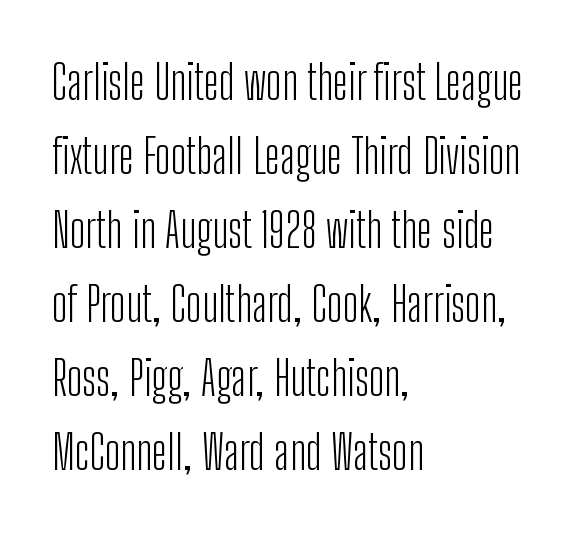
The image shows 48 px light, condensed sans-serif type, upright; set left-aligned, normal line spacing (1.54x), normal letter spacing, not underlined; low stroke contrast and a medium x-height.
